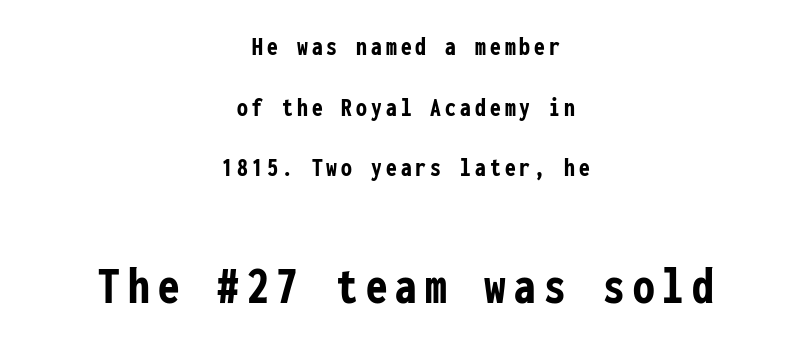
Q: Is the text bold? A: Yes.
Q: Is the text italic (slanted)? A: No, it is upright.
Q: Is the typeface a serif or a sans-serif typeface? A: Sans-serif.
Q: Is the text underlined? A: No.
Q: How is the paragraph aligned? A: Centered.
Q: Is the spacing between lines tight, normal or loose? A: Loose.
Q: Which block of text is set in a larger size, the first (top) or the second (bottom)? A: The second (bottom) one.
Q: Width (condensed, normal, or wide)? A: Condensed.
Q: Stroke contrast? A: Low.
Q: x-height? A: Medium.
Q: Monospaced? A: Yes.
